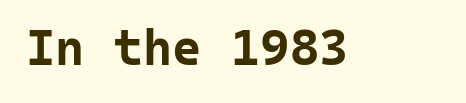
Q: Is the text bold? A: Yes.
Q: Is the text italic (slanted)? A: No, it is upright.
Q: Is the typeface a serif or a sans-serif typeface? A: Sans-serif.
Q: Is the text underlined? A: No.
Q: Is the spacing between letters normal or unusually wide? A: Normal.
Q: Width (condensed, normal, or wide)? A: Normal.
Q: Stroke contrast? A: Low.
Q: x-height? A: Medium.
Q: Monospaced? A: Yes.
